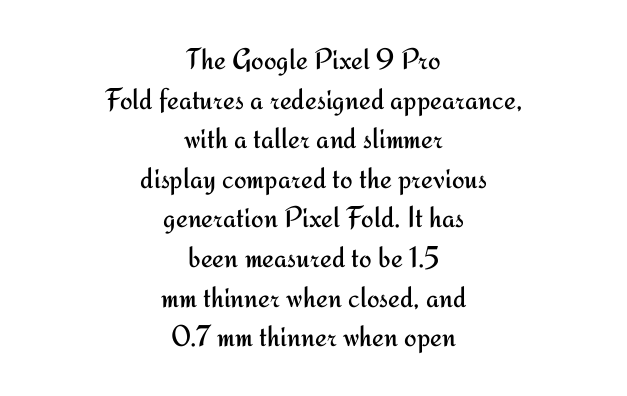
The image shows 30 px regular-weight sans-serif type, upright; set centered, normal line spacing (1.32x), normal letter spacing, not underlined; medium stroke contrast and a small x-height.
